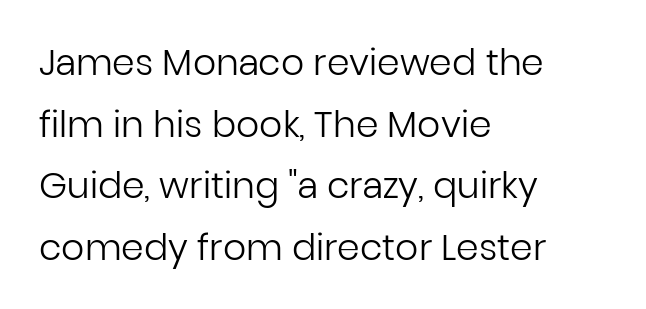
Q: Is the text bold? A: No.
Q: Is the text italic (slanted)? A: No, it is upright.
Q: Is the typeface a serif or a sans-serif typeface? A: Sans-serif.
Q: Is the text underlined? A: No.
Q: How is the paragraph aligned? A: Left-aligned.
Q: Is the spacing between letters normal or unusually wide? A: Normal.
Q: Width (condensed, normal, or wide)? A: Normal.
Q: Stroke contrast? A: Low.
Q: x-height? A: Medium.
Q: Monospaced? A: No.
